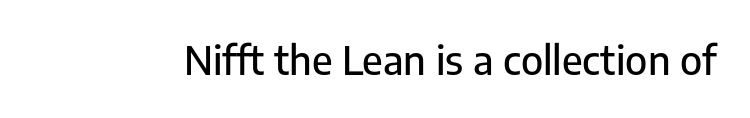
{"serif": "no", "italic": "no", "width": "normal", "stroke_contrast": "low", "x_height": "medium", "monospaced": "no", "underline": "no", "letter_spacing": "normal", "letter_spacing_em": 0.0, "glyph_px": 39}
